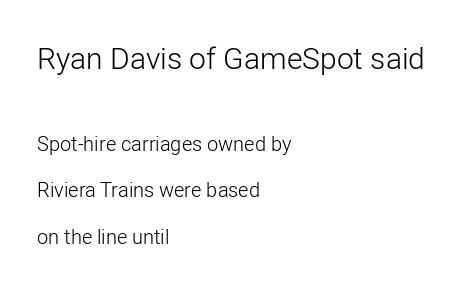
The image shows 30 px light sans-serif type, upright; set left-aligned, loose line spacing (2.31x), normal letter spacing, not underlined; the first (top) block is 1.5x larger; low stroke contrast and a medium x-height.
